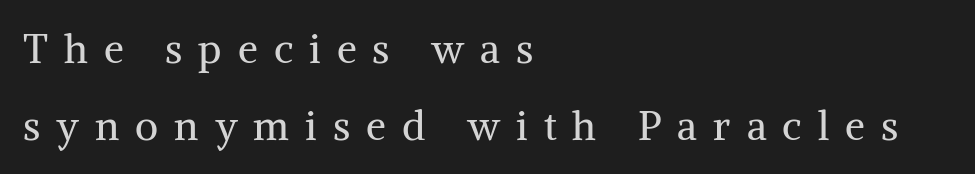
Q: Is the text bold? A: No.
Q: Is the text italic (slanted)? A: No, it is upright.
Q: Is the typeface a serif or a sans-serif typeface? A: Serif.
Q: Is the text underlined? A: No.
Q: How is the paragraph aligned? A: Left-aligned.
Q: Is the spacing between letters normal or unusually wide? A: Unusually wide.
Q: Is the spacing between lines tight, normal or loose? A: Loose.
Q: Width (condensed, normal, or wide)? A: Normal.
Q: Stroke contrast? A: Medium.
Q: x-height? A: Medium.
Q: Monospaced? A: No.
